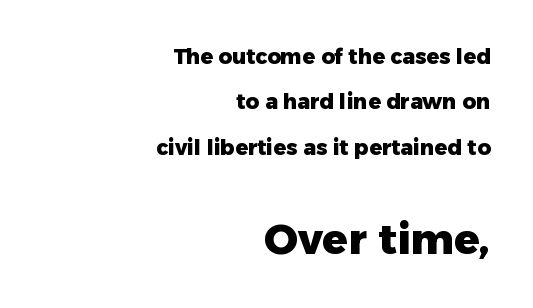
The image shows 42 px heavy sans-serif type, upright; set right-aligned, loose line spacing (2.16x), normal letter spacing, not underlined; the second (bottom) block is 2.0x larger; low stroke contrast and a medium x-height.
